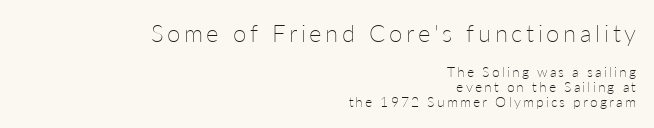
The typeface has the unassuming heft of standard copy or less. In terms of posture, this sample is upright. Is the lower block the larger one? No — the upper block carries the bigger type. Which margin do the lines hug? The right one — the left edge is uneven. Is there much room between lines? No — they nearly touch. The words here are not underlined.
